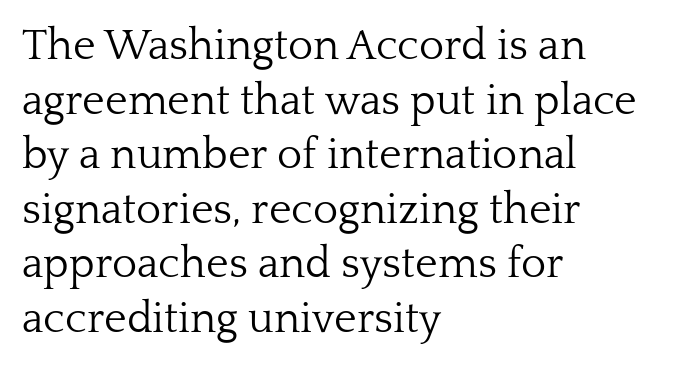
Q: Is the text bold? A: No.
Q: Is the text italic (slanted)? A: No, it is upright.
Q: Is the typeface a serif or a sans-serif typeface? A: Serif.
Q: Is the text underlined? A: No.
Q: How is the paragraph aligned? A: Left-aligned.
Q: Is the spacing between letters normal or unusually wide? A: Normal.
Q: Is the spacing between lines tight, normal or loose? A: Normal.
Q: Width (condensed, normal, or wide)? A: Normal.
Q: Stroke contrast? A: Low.
Q: x-height? A: Medium.
Q: Monospaced? A: No.
